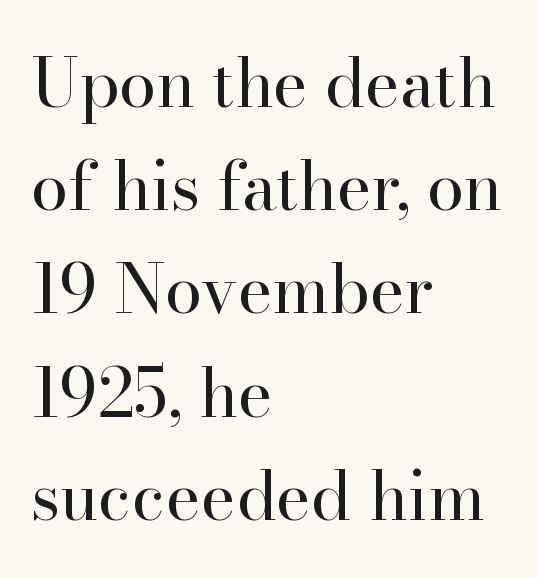
The image shows 67 px regular-weight serif type, upright; set left-aligned, normal line spacing (1.54x), normal letter spacing, not underlined; high stroke contrast and a small x-height.
